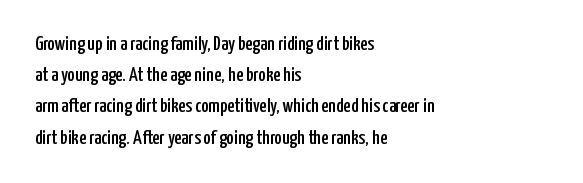
You could call the tracking neutral — neither tight nor loose. No italicization has been applied; the sample stays upright. Just letters on the line, the space beneath them empty. Compared with typical paragraphs, the rows here are spaced about the same.
